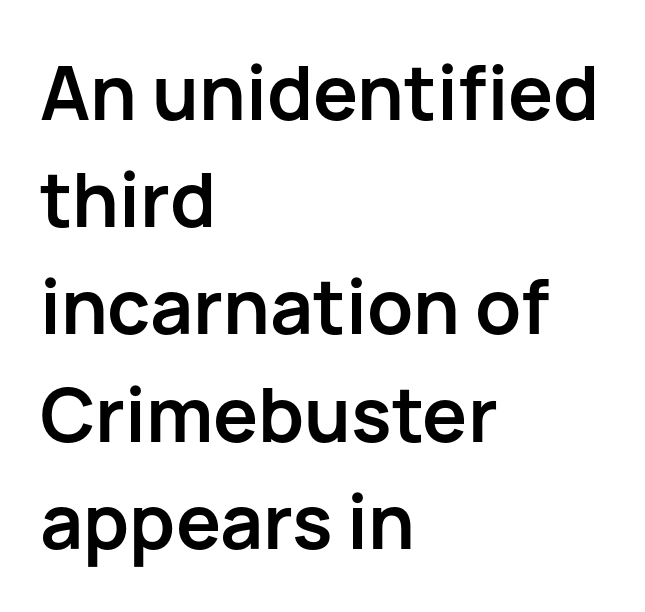
Here the designer chose a conventional face with non-uniform glyph widths. Leading matches the norm, producing a regular column. Nobody touched the tracking dial on this one. The type sits square on the baseline with zero lean. These lines carry a lot of weight — the face is fully bold.
